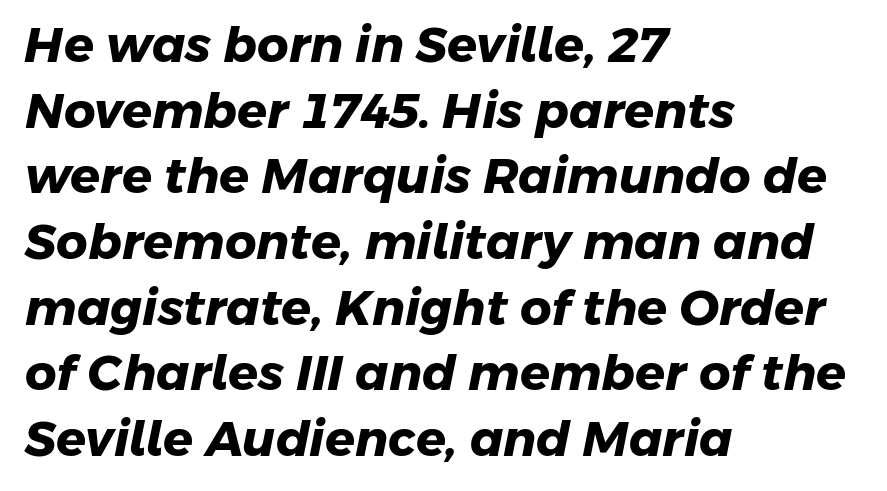
{"serif": "no", "bold": "yes", "weight": "heavy", "width": "normal", "stroke_contrast": "low", "x_height": "medium", "monospaced": "no", "underline": "no", "align": "left", "line_spacing": "normal", "line_spacing_ratio": 1.34, "letter_spacing": "normal", "letter_spacing_em": 0.0, "glyph_px": 49}
